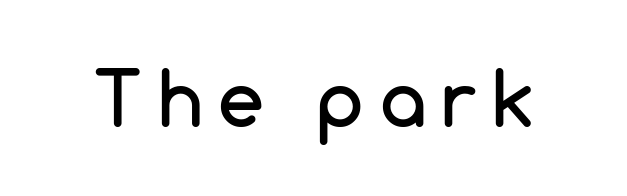
The image shows 74 px sans-serif type, upright; set unusually wide letter spacing (+0.22 em), not underlined; low stroke contrast and a medium x-height.
